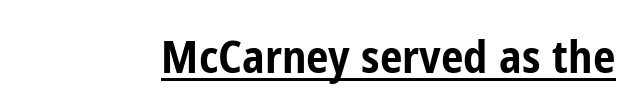
Heft: maximum for text — a bold. These lines are composed in type without serifs. This sample uses plain, unmodified letter spacing. Is there any slant? The stems are plumb. Proportional: the letters do not fall into vertical columns.
